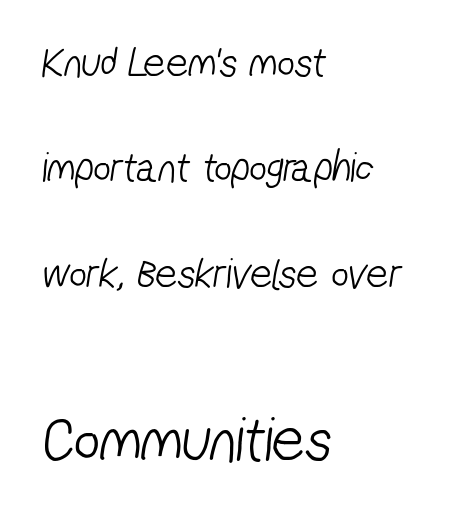
Q: Is the text bold? A: No.
Q: Is the typeface a serif or a sans-serif typeface? A: Sans-serif.
Q: Is the text underlined? A: No.
Q: How is the paragraph aligned? A: Left-aligned.
Q: Is the spacing between letters normal or unusually wide? A: Normal.
Q: Is the spacing between lines tight, normal or loose? A: Loose.
Q: Which block of text is set in a larger size, the first (top) or the second (bottom)? A: The second (bottom) one.
Q: Width (condensed, normal, or wide)? A: Condensed.
Q: Stroke contrast? A: Low.
Q: x-height? A: Medium.
Q: Monospaced? A: No.
